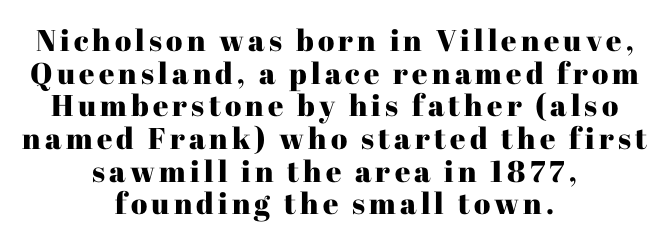
The image shows 30 px serif type, upright; set centered, tight line spacing (1.09x), not underlined; high stroke contrast and a medium x-height.
